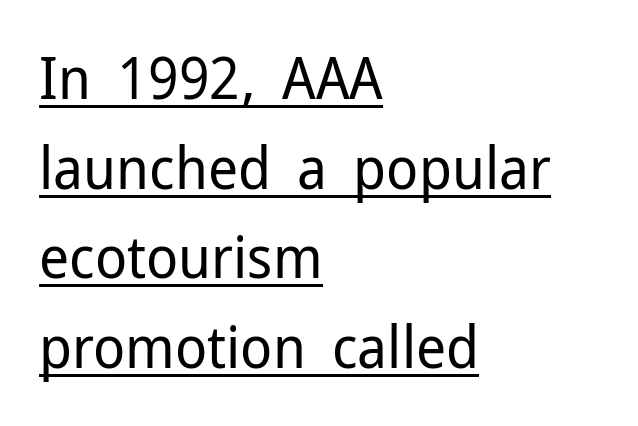
Compared with a typical body face, this is equally light or lighter still. What kind of face is this? One without serifs — a sans. The vertical gap from one line to the next is medium. Underlining? Definitely there. The letters stand straight up with perfectly vertical stems.
